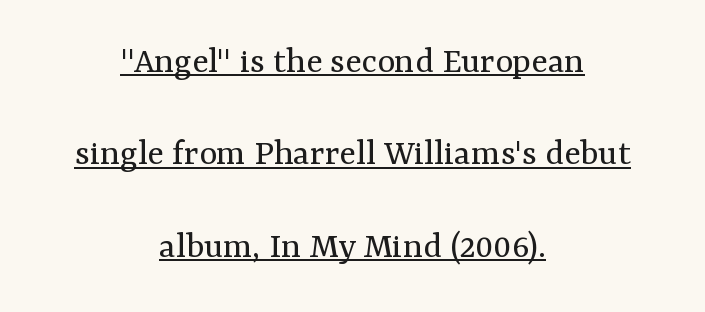
The image shows 38 px regular-weight serif type, upright; set centered, loose line spacing (2.43x), normal letter spacing, underlined; medium stroke contrast and a medium x-height.
